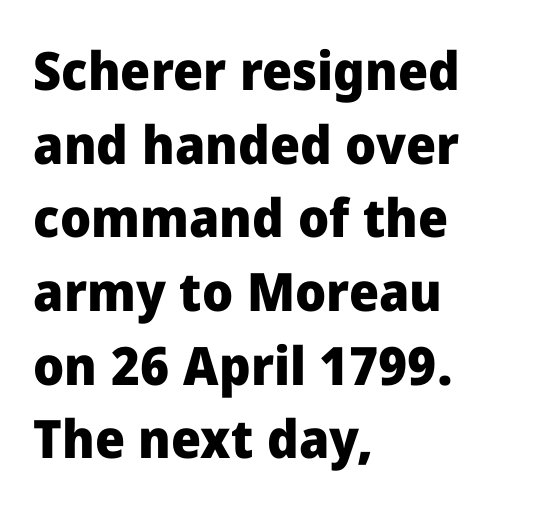
This rendering leaves character spacing at its baseline value. The area under the type is left untouched. Do the characters align in a grid? No, the font is proportional. Plenty of ink on the page — the face is bold. The rag falls on the right side of this text block. This sample keeps an unexceptional amount of space between lines.
